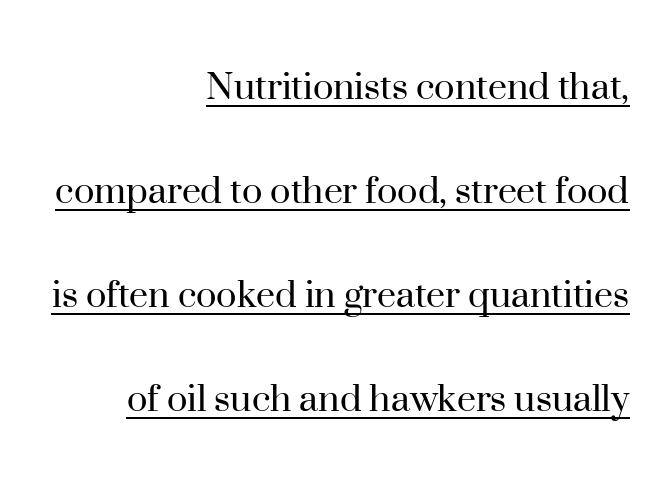
{"serif": "yes", "italic": "no", "bold": "no", "weight": "regular", "width": "normal", "stroke_contrast": "high", "x_height": "small", "monospaced": "no", "underline": "yes", "align": "right", "line_spacing": "loose", "line_spacing_ratio": 2.42, "letter_spacing": "normal", "letter_spacing_em": 0.0, "glyph_px": 43}
